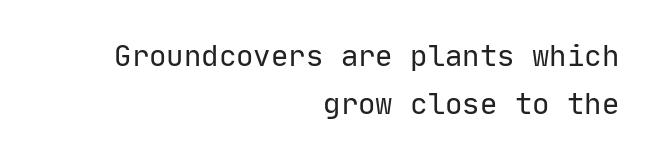
{"serif": "no", "italic": "no", "bold": "no", "weight": "regular", "width": "normal", "stroke_contrast": "low", "x_height": "medium", "monospaced": "yes", "underline": "no", "align": "right", "line_spacing": "normal", "line_spacing_ratio": 1.64, "letter_spacing": "normal", "letter_spacing_em": 0.0, "glyph_px": 29}
